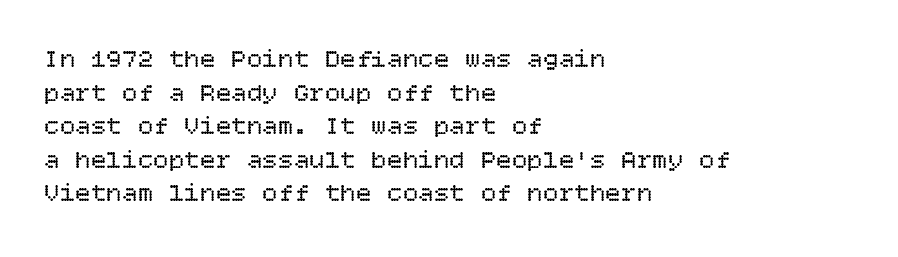
Q: Is the text bold? A: No.
Q: Is the text italic (slanted)? A: No, it is upright.
Q: Is the text underlined? A: No.
Q: How is the paragraph aligned? A: Left-aligned.
Q: Is the spacing between letters normal or unusually wide? A: Normal.
Q: Is the spacing between lines tight, normal or loose? A: Normal.
